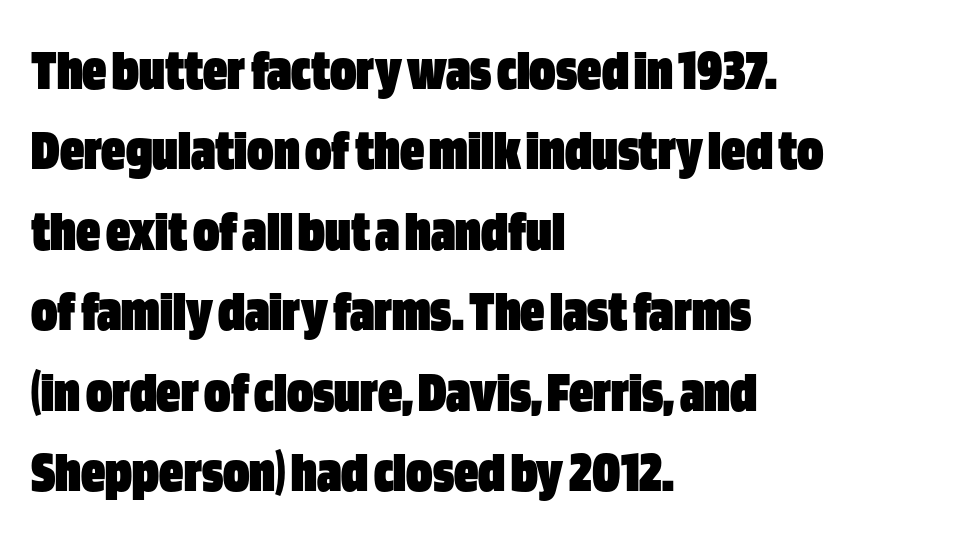
{"serif": "no", "italic": "no", "bold": "yes", "weight": "heavy", "width": "condensed", "stroke_contrast": "low", "x_height": "large", "monospaced": "no", "underline": "no", "align": "left", "line_spacing": "normal", "line_spacing_ratio": 1.34, "letter_spacing": "normal", "letter_spacing_em": 0.0, "glyph_px": 60}
